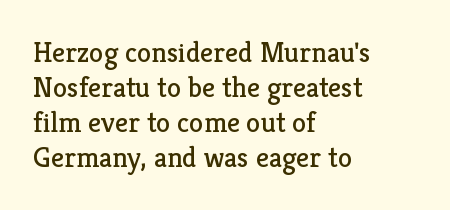
The image shows 29 px regular-weight serif type, upright; set left-aligned, line spacing 1.21x, normal letter spacing, not underlined; low stroke contrast and a medium x-height.
